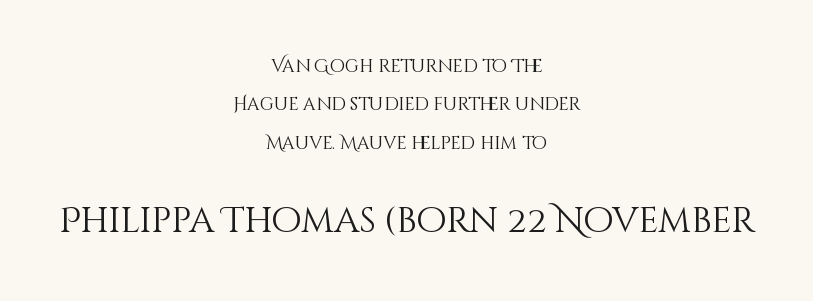
Q: Is the text bold? A: No.
Q: Is the text italic (slanted)? A: No, it is upright.
Q: Is the text underlined? A: No.
Q: How is the paragraph aligned? A: Centered.
Q: Is the spacing between letters normal or unusually wide? A: Normal.
Q: Is the spacing between lines tight, normal or loose? A: Loose.
Q: Which block of text is set in a larger size, the first (top) or the second (bottom)? A: The second (bottom) one.
Q: Width (condensed, normal, or wide)? A: Normal.
Q: Stroke contrast? A: Medium.
Q: x-height? A: Large.
Q: Monospaced? A: No.
